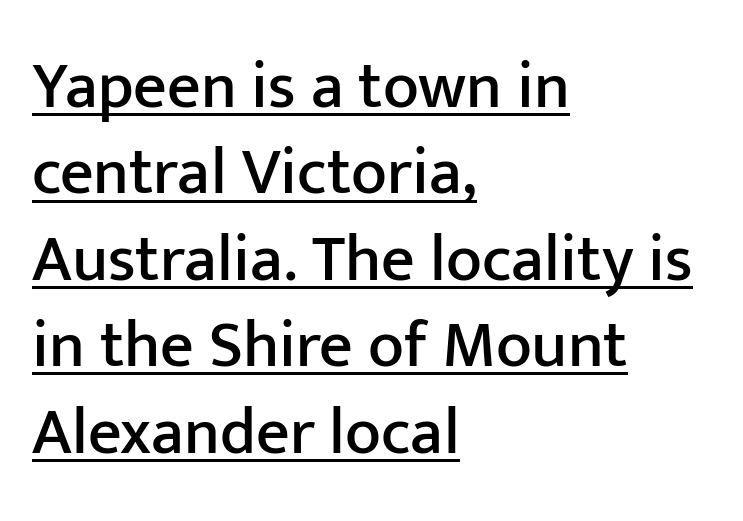
The image shows 66 px sans-serif type, upright; set left-aligned, normal line spacing (1.31x), normal letter spacing, underlined; low stroke contrast and a medium x-height.
